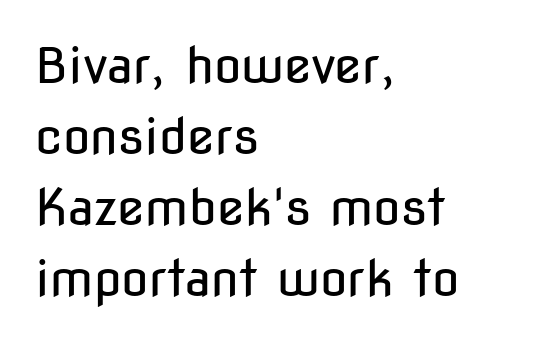
The image shows 50 px regular-weight, condensed sans-serif type, upright; set left-aligned, normal line spacing (1.42x), normal letter spacing, not underlined; low stroke contrast and a medium x-height.
